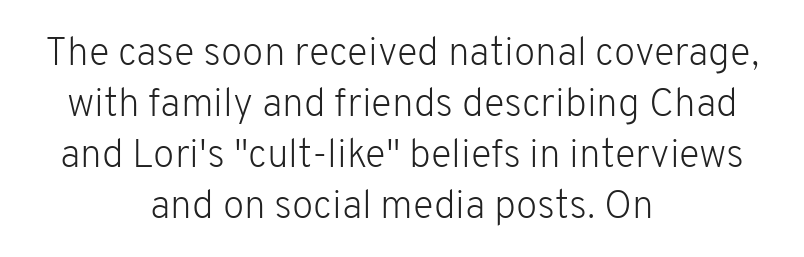
Caption: multi-line text, centered on the measure. The letters advance in unequal steps, a hallmark of proportional type. Check where the strokes stop: nothing finishes them off — pure sans. Bare-footed words on every line. Notice how the stems are strictly vertical — no italics here. Whoever set this chose a conventional vertical rhythm.
